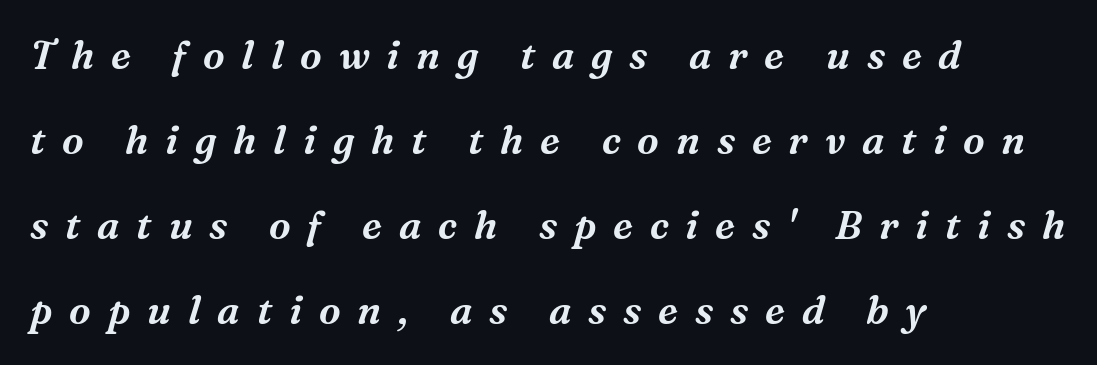
The lines are spread far apart with generous leading. Honestly, there is no underline to notice here at all. The tracking jumps out immediately: characters are airy and widely separated. Typeset ragged right — the left edge is the straight one.
